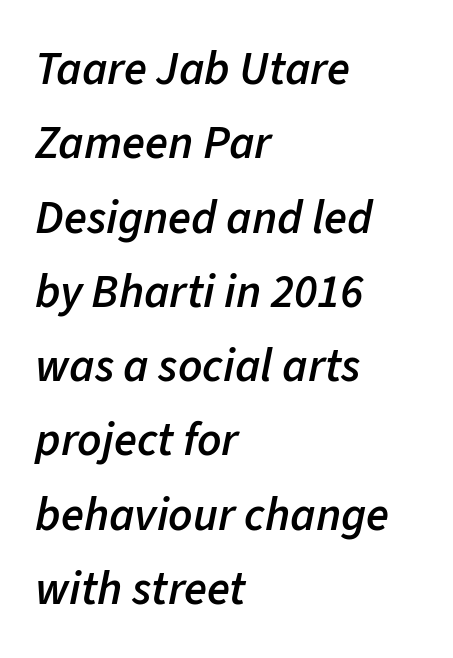
Q: Is the text bold? A: Semi-bold.
Q: Is the text italic (slanted)? A: Yes, it leans right by about 11 degrees.
Q: Is the text underlined? A: No.
Q: How is the paragraph aligned? A: Left-aligned.
Q: Is the spacing between letters normal or unusually wide? A: Normal.
Q: Is the spacing between lines tight, normal or loose? A: Normal.
Q: Width (condensed, normal, or wide)? A: Normal.
Q: Stroke contrast? A: Low.
Q: x-height? A: Medium.
Q: Monospaced? A: No.
